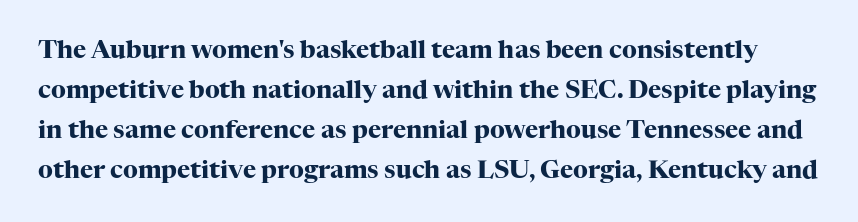
Does the leading feel generous? No, just average. Decoration check: the copy has no underline. The rendering uses a bold face; every stroke is thick and dark. Inter-character spacing is left at the font's built-in metrics. Do the letters lean? They stand straight.
